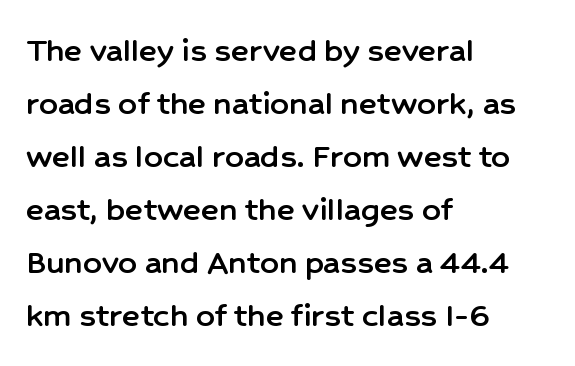
The gap between lines stays unmarked. This block has exactly the height ordinary leading produces. The face used here is proportionally spaced, like ordinary book or web type. This rendering employs a face without finishing strokes, i.e., a sans-serif. Posture: upright roman.
